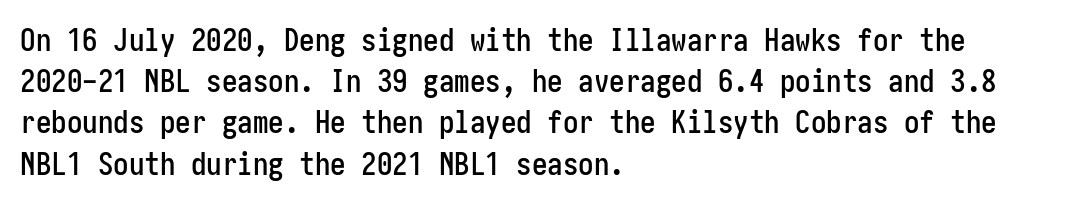
The image shows 31 px condensed sans-serif type, upright; set left-aligned, normal line spacing (1.33x), normal letter spacing, not underlined; low stroke contrast and a medium x-height.
